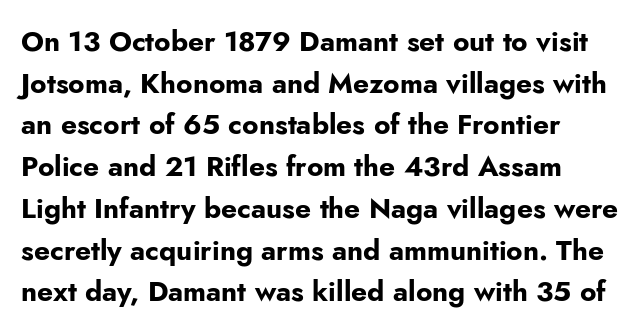
The rendering uses a moderate line-height, typical for paragraphs. The letters are bold, with thick, heavy strokes. The area under the type is left untouched. Unlike a traditional serif, this face leaves its strokes unadorned.
